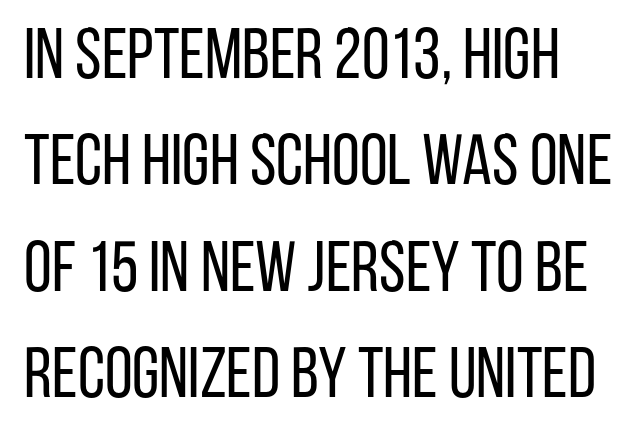
Is the type heavy? It reads as light-to-regular instead. Here the designer chose a conventional face with non-uniform glyph widths. Grotesque or geometric, the face here clearly has no serifs. Is there much room between lines? A standard amount, neither cramped nor airy. The words here are not underlined.
